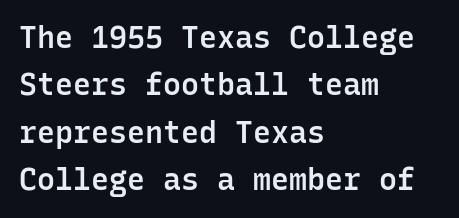
{"serif": "no", "italic": "no", "bold": "semi", "weight": "semibold", "width": "normal", "stroke_contrast": "low", "x_height": "medium", "monospaced": "yes", "underline": "no", "align": "left", "line_spacing": "normal", "line_spacing_ratio": 1.58, "letter_spacing": "normal", "letter_spacing_em": 0.0, "glyph_px": 30}
